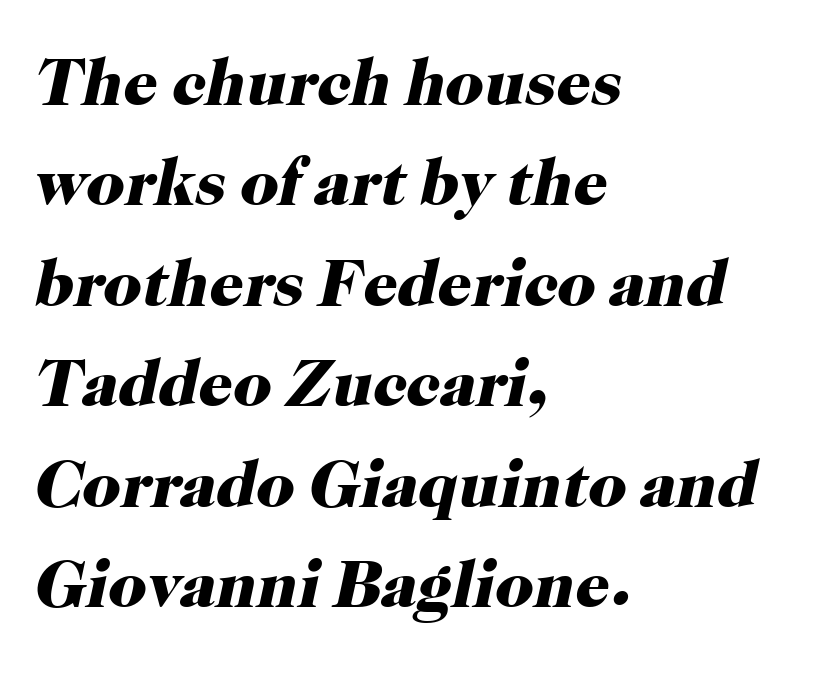
{"serif": "yes", "italic": "yes", "lean": "right", "slant_degrees": 12, "bold": "yes", "weight": "heavy", "width": "normal", "stroke_contrast": "high", "x_height": "medium", "monospaced": "no", "underline": "no", "align": "left", "line_spacing": "normal", "line_spacing_ratio": 1.5, "letter_spacing": "normal", "letter_spacing_em": 0.0, "glyph_px": 67}
